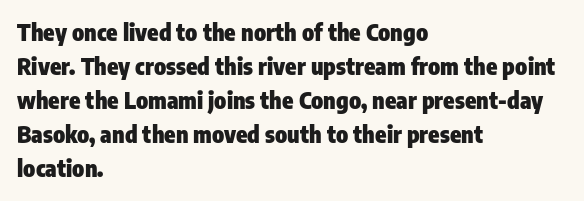
The strip under each line holds only bare page. How are the letters spaced? Ordinarily, with no added tracking. Line spacing here is normal. This rendering uses left alignment, leaving the right contour irregular. When letters stand straight like this, we call the style roman or upright. The rendering uses a bold face; every stroke is thick and dark.
